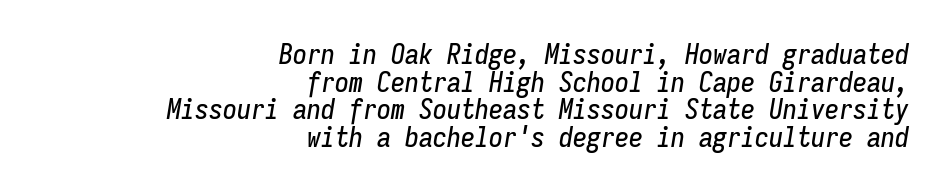
Q: Is the text italic (slanted)? A: Yes, it leans right by about 9 degrees.
Q: Is the text underlined? A: No.
Q: How is the paragraph aligned? A: Right-aligned.
Q: Is the spacing between letters normal or unusually wide? A: Normal.
Q: Is the spacing between lines tight, normal or loose? A: Tight.
Q: Width (condensed, normal, or wide)? A: Condensed.
Q: Stroke contrast? A: Low.
Q: x-height? A: Medium.
Q: Monospaced? A: Yes.
